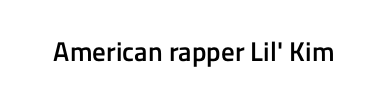
Honestly, the letter spacing is just normal — you wouldn't notice it. Only glyphs here, with clear space below each row. The typography opts for an upright posture over an oblique one. Set as a demibold, roughly 600 on the weight scale.
